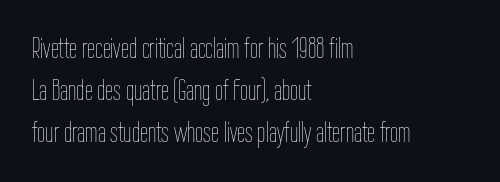
The image shows 29 px thin, condensed type, upright; set left-aligned, normal line spacing (1.45x), normal letter spacing, not underlined; low stroke contrast and a medium x-height.
